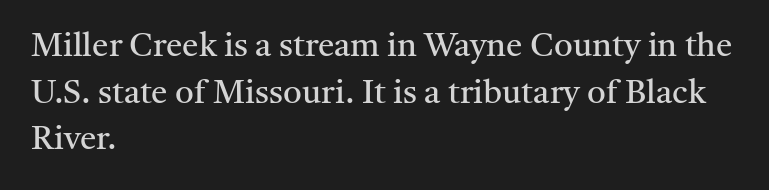
Q: Is the text bold? A: No.
Q: Is the text italic (slanted)? A: No, it is upright.
Q: Is the typeface a serif or a sans-serif typeface? A: Serif.
Q: Is the text underlined? A: No.
Q: How is the paragraph aligned? A: Left-aligned.
Q: Is the spacing between letters normal or unusually wide? A: Normal.
Q: Is the spacing between lines tight, normal or loose? A: Normal.
Q: Width (condensed, normal, or wide)? A: Normal.
Q: Stroke contrast? A: Medium.
Q: x-height? A: Medium.
Q: Monospaced? A: No.
